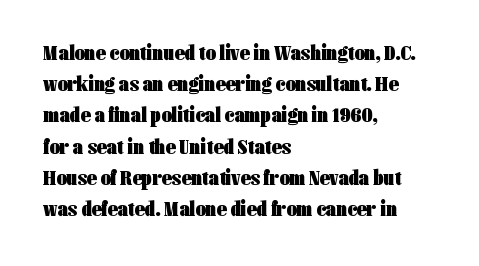
Q: Is the text bold? A: Yes.
Q: Is the text italic (slanted)? A: No, it is upright.
Q: Is the text underlined? A: No.
Q: How is the paragraph aligned? A: Left-aligned.
Q: Is the spacing between letters normal or unusually wide? A: Normal.
Q: Is the spacing between lines tight, normal or loose? A: Normal.
